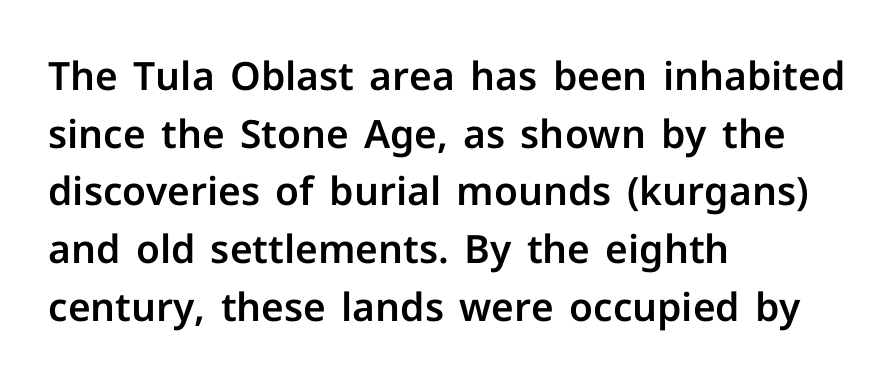
The image shows 39 px sans-serif type, upright; set left-aligned, normal line spacing (1.48x), normal letter spacing, not underlined; low stroke contrast and a medium x-height.
